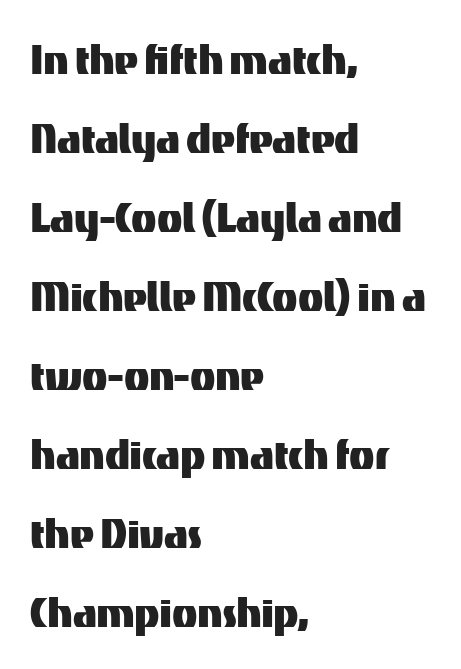
Notice how the passage keeps a crisp vertical edge on the left only. I'd call this a sans setting — the letters go barefoot. Nobody touched the tracking dial on this one. Underline: absent.
